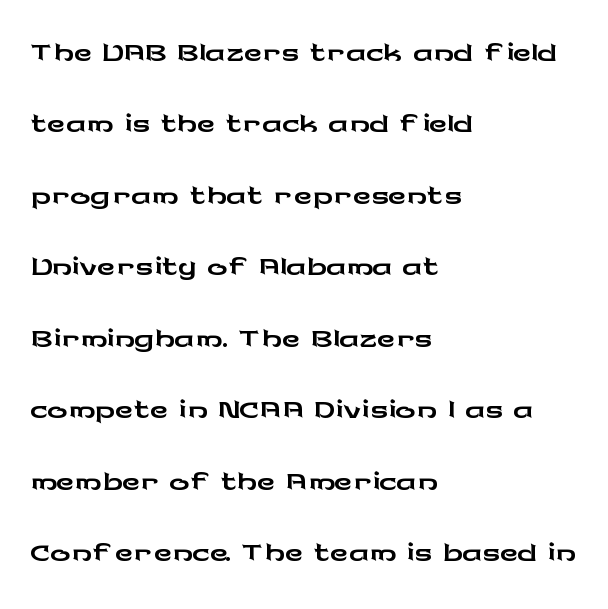
{"serif": "no", "italic": "no", "width": "wide", "stroke_contrast": "low", "x_height": "medium", "monospaced": "no", "underline": "no", "align": "left", "line_spacing": "normal", "line_spacing_ratio": 1.43, "letter_spacing": "normal", "letter_spacing_em": 0.0, "glyph_px": 50}
